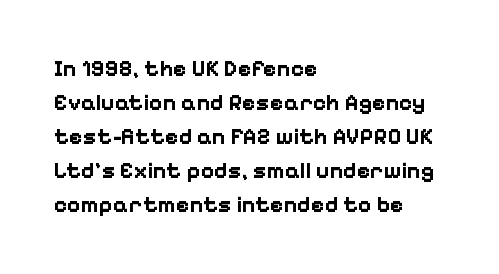
The image shows 23 px bold type, upright; set left-aligned, normal line spacing (1.48x), normal letter spacing, not underlined.
